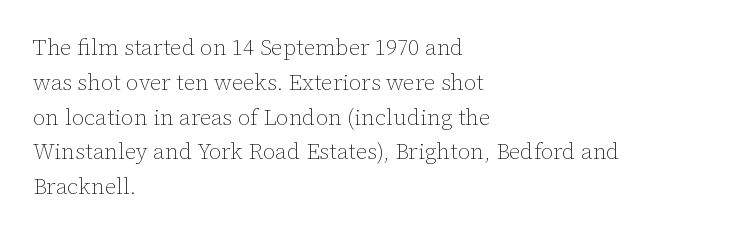
All the whitespace from short lines collects on the right. No extra tracking has been applied to these lines. Characters remain perfectly vertical along every line. The space beneath each line is pristine and unruled. Vertical stems look standard width or narrower in stroke.
